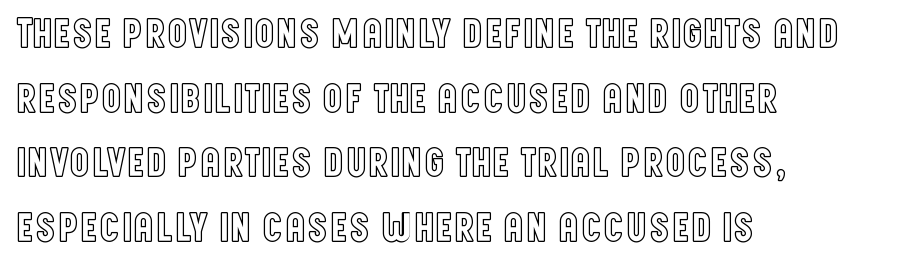
Q: Is the text italic (slanted)? A: No, it is upright.
Q: Is the text underlined? A: No.
Q: How is the paragraph aligned? A: Left-aligned.
Q: Is the spacing between letters normal or unusually wide? A: Normal.
Q: Is the spacing between lines tight, normal or loose? A: Normal.
Q: Width (condensed, normal, or wide)? A: Condensed.
Q: x-height? A: Large.
Q: Monospaced? A: No.
